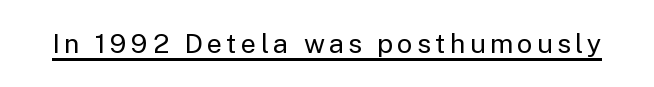
Q: Is the text bold? A: No.
Q: Is the text italic (slanted)? A: No, it is upright.
Q: Is the text underlined? A: Yes.
